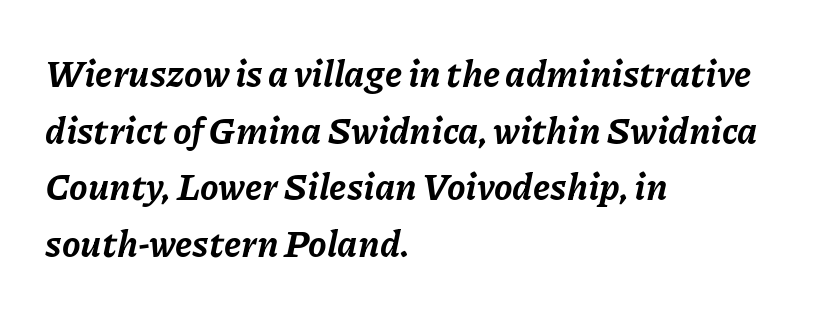
The image shows 37 px bold type, italic (leaning right); set left-aligned, normal line spacing (1.53x), normal letter spacing, not underlined; low stroke contrast and a medium x-height.
